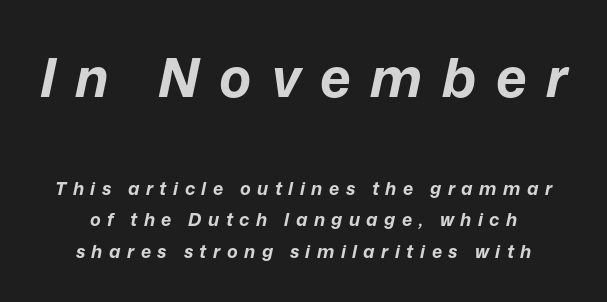
The image shows 54 px bold type, italic (leaning right); set line spacing 1.74x, unusually wide letter spacing (+0.36 em), not underlined; the first (top) block is 3.0x larger; low stroke contrast and a medium x-height.
